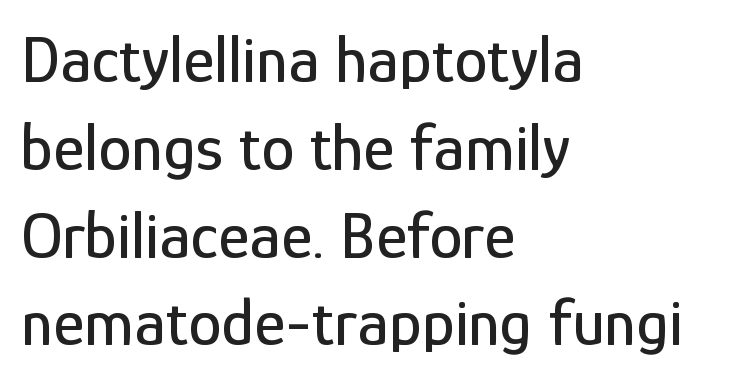
Q: Is the text italic (slanted)? A: No, it is upright.
Q: Is the typeface a serif or a sans-serif typeface? A: Sans-serif.
Q: Is the text underlined? A: No.
Q: How is the paragraph aligned? A: Left-aligned.
Q: Is the spacing between letters normal or unusually wide? A: Normal.
Q: Is the spacing between lines tight, normal or loose? A: Normal.
Q: Width (condensed, normal, or wide)? A: Condensed.
Q: Stroke contrast? A: Low.
Q: x-height? A: Medium.
Q: Monospaced? A: No.
